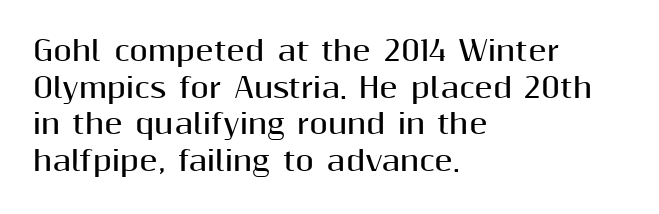
Q: Is the text bold? A: Yes.
Q: Is the text italic (slanted)? A: No, it is upright.
Q: Is the text underlined? A: No.
Q: How is the paragraph aligned? A: Left-aligned.
Q: Is the spacing between letters normal or unusually wide? A: Normal.
Q: Is the spacing between lines tight, normal or loose? A: Normal.
